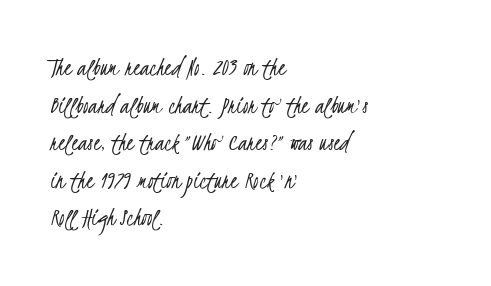
Q: Is the text bold? A: No.
Q: Is the text underlined? A: No.
Q: How is the paragraph aligned? A: Left-aligned.
Q: Is the spacing between letters normal or unusually wide? A: Normal.
Q: Is the spacing between lines tight, normal or loose? A: Normal.
